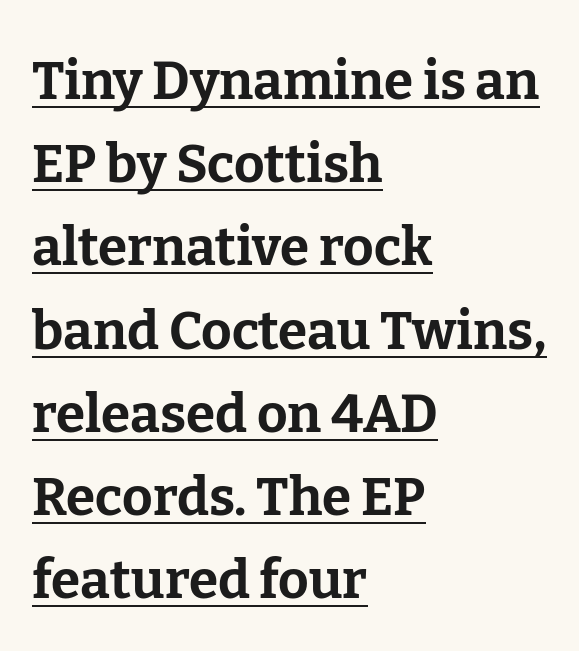
{"serif": "yes", "italic": "no", "bold": "yes", "weight": "bold", "width": "normal", "stroke_contrast": "low", "x_height": "medium", "monospaced": "no", "underline": "yes", "align": "left", "line_spacing": "normal", "line_spacing_ratio": 1.57, "letter_spacing": "normal", "letter_spacing_em": 0.0, "glyph_px": 53}
